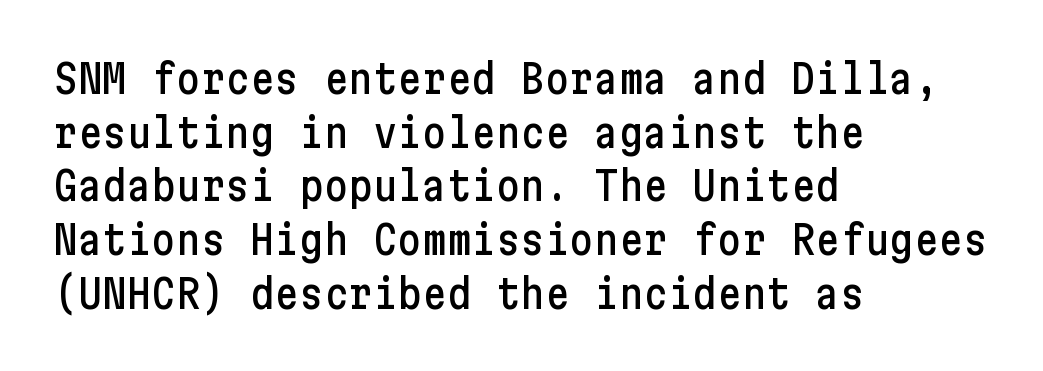
{"serif": "no", "italic": "no", "width": "condensed", "stroke_contrast": "low", "x_height": "medium", "underline": "no", "align": "left", "line_spacing": "normal", "line_spacing_ratio": 1.31, "letter_spacing": "normal", "letter_spacing_em": 0.0, "glyph_px": 41}
